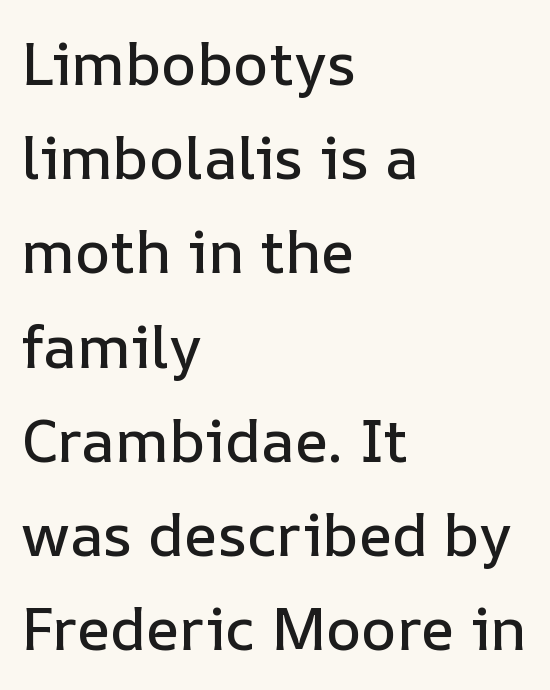
{"italic": "no", "width": "normal", "stroke_contrast": "low", "x_height": "medium", "monospaced": "no", "underline": "no", "align": "left", "line_spacing": "normal", "line_spacing_ratio": 1.57, "letter_spacing": "normal", "letter_spacing_em": 0.0, "glyph_px": 60}
